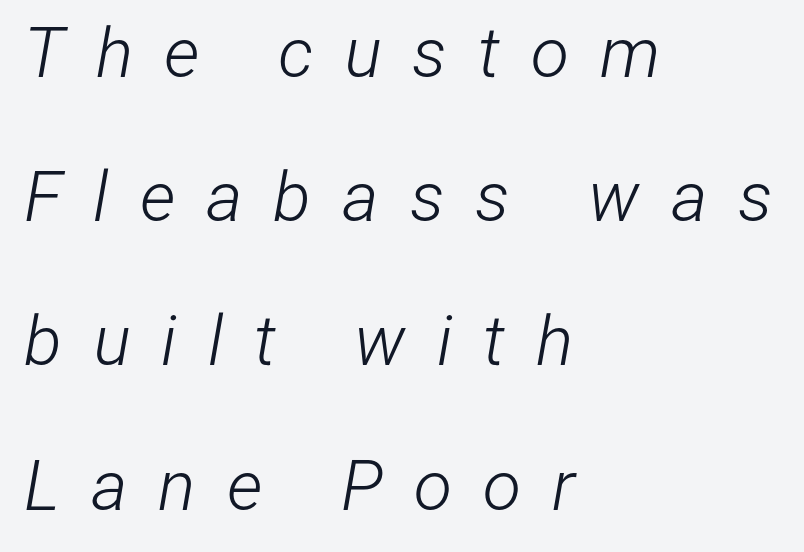
The glyphs are unaccompanied by any horizontal stroke below them. On a weight scale, this lands at 450 or below. The rag falls on the right side of this text block. These lines are rendered in a variable-pitch font. Substantial extra tracking has been applied to these lines.
